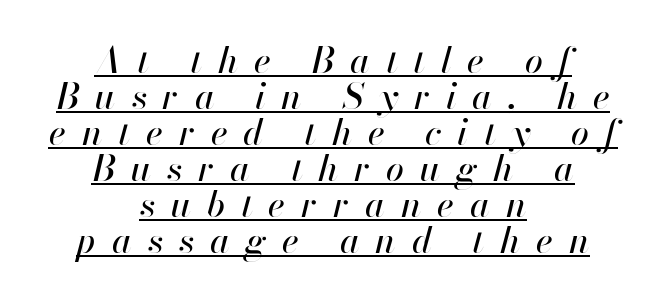
{"italic": "yes", "lean": "right", "slant_degrees": 13, "width": "normal", "stroke_contrast": "high", "x_height": "small", "monospaced": "no", "underline": "yes", "align": "center", "line_spacing": "tight", "line_spacing_ratio": 1.0, "letter_spacing": "wide", "letter_spacing_em": 0.44, "glyph_px": 36}
